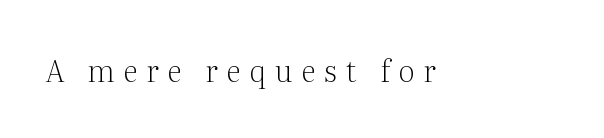
In terms of letterspacing, this is a distinctly airy, spread setting. Is this a fixed-width face? No — the glyphs have proportional, varying widths. The cut favours lightness, reaching ordinary text weight at its darkest. You can tell it's not italic because the verticals are truly vertical. Words float on clear page, feet unadorned.
